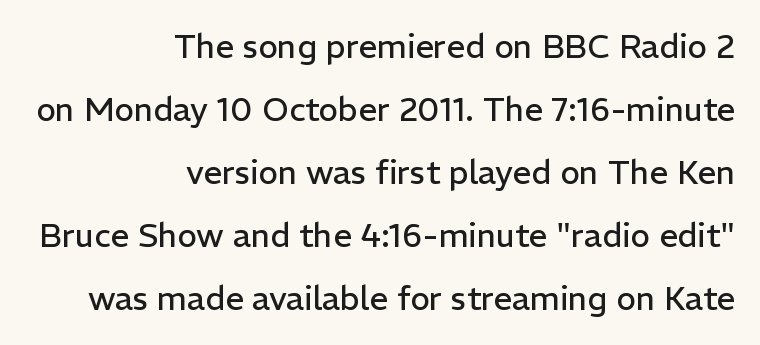
The lettering stays uniformly vertical, giving the passage a roman look. The paragraph shown leans on its right margin. Has an underline been added? It has not. The font sits on the lighter half of the weight spectrum, regular included. Short note: letters normally spaced. To sum up the face: it is a sans, with no serifs.
